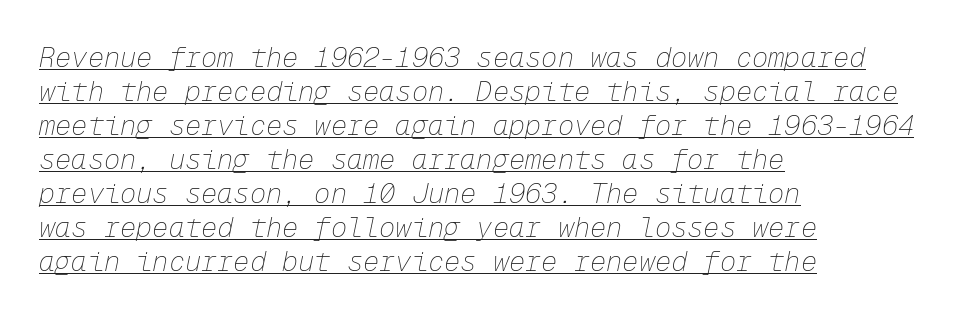
Q: Is the text bold? A: No.
Q: Is the text italic (slanted)? A: Yes, it leans right by about 12 degrees.
Q: Is the text underlined? A: Yes.
Q: How is the paragraph aligned? A: Left-aligned.
Q: Is the spacing between letters normal or unusually wide? A: Normal.
Q: Is the spacing between lines tight, normal or loose? A: Normal.
